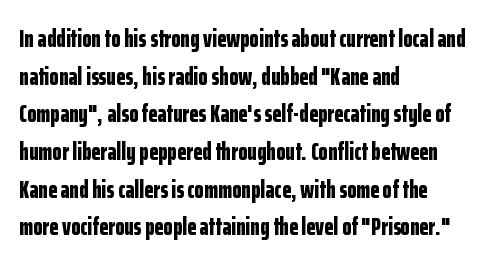
The image shows 24 px bold type, upright; set left-aligned, normal line spacing (1.57x), normal letter spacing, not underlined.
